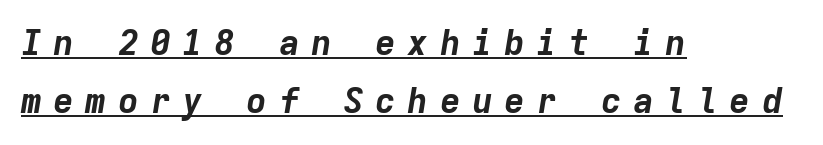
Q: Is the text bold? A: Yes.
Q: Is the text italic (slanted)? A: Yes, it leans right by about 9 degrees.
Q: Is the text underlined? A: Yes.
Q: How is the paragraph aligned? A: Left-aligned.
Q: Is the spacing between letters normal or unusually wide? A: Unusually wide.
Q: Is the spacing between lines tight, normal or loose? A: Normal.
Q: Width (condensed, normal, or wide)? A: Normal.
Q: Stroke contrast? A: Low.
Q: x-height? A: Medium.
Q: Monospaced? A: Yes.
